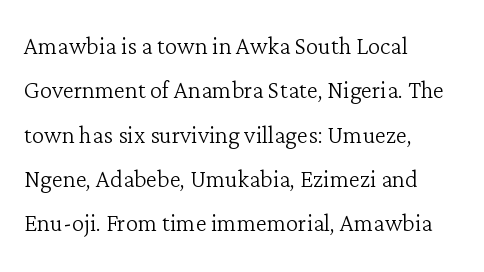
Q: Is the text bold? A: No.
Q: Is the text italic (slanted)? A: No, it is upright.
Q: Is the typeface a serif or a sans-serif typeface? A: Serif.
Q: Is the text underlined? A: No.
Q: How is the paragraph aligned? A: Left-aligned.
Q: Is the spacing between letters normal or unusually wide? A: Normal.
Q: Is the spacing between lines tight, normal or loose? A: Normal.
Q: Width (condensed, normal, or wide)? A: Normal.
Q: Stroke contrast? A: Low.
Q: x-height? A: Medium.
Q: Monospaced? A: No.
